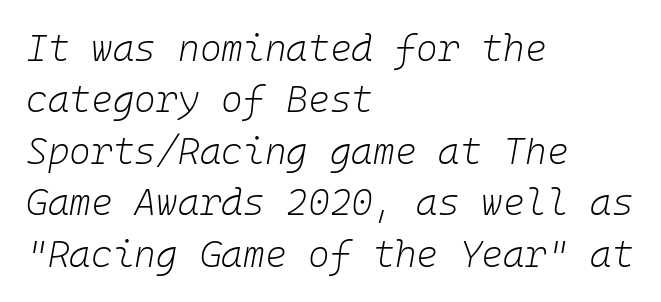
{"italic": "yes", "lean": "right", "slant_degrees": 10, "bold": "no", "weight": "light", "width": "normal", "stroke_contrast": "low", "x_height": "medium", "monospaced": "yes", "underline": "no", "align": "left", "line_spacing": "normal", "line_spacing_ratio": 1.39, "letter_spacing": "normal", "letter_spacing_em": 0.0, "glyph_px": 37}
